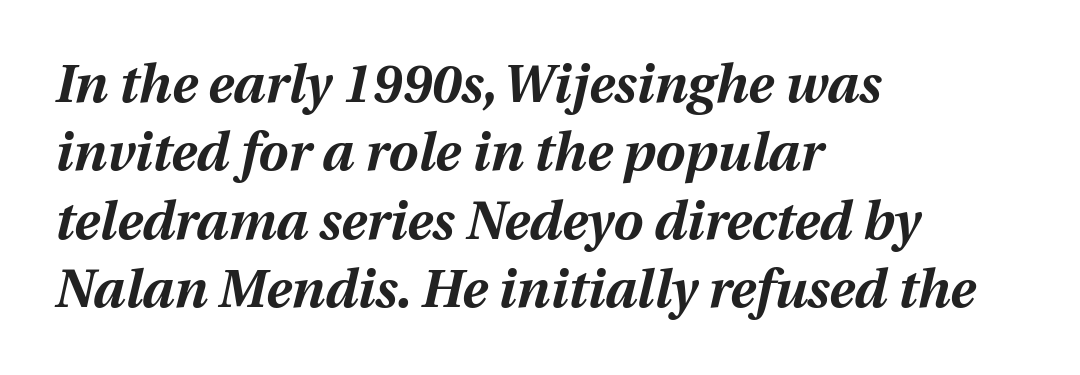
Q: Is the text bold? A: Yes.
Q: Is the text italic (slanted)? A: Yes, it leans right by about 12 degrees.
Q: Is the text underlined? A: No.
Q: How is the paragraph aligned? A: Left-aligned.
Q: Is the spacing between letters normal or unusually wide? A: Normal.
Q: Is the spacing between lines tight, normal or loose? A: Normal.
Q: Width (condensed, normal, or wide)? A: Normal.
Q: Stroke contrast? A: Medium.
Q: x-height? A: Medium.
Q: Monospaced? A: No.
